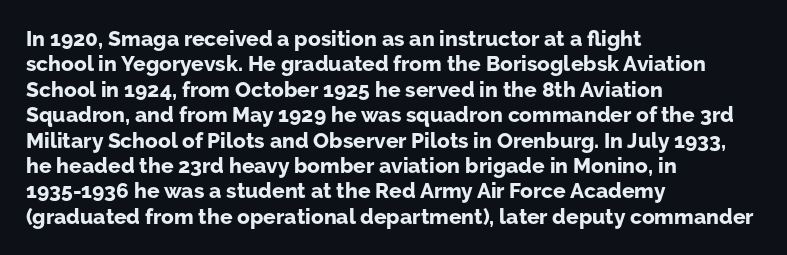
The gaps between neighbouring characters are ordinary and unremarkable. Heavy, bold letterforms. Posture: straight, roman, zero tilt. Caption: multi-line text, flush left, ragged right. Clear beneath every line of the passage.
